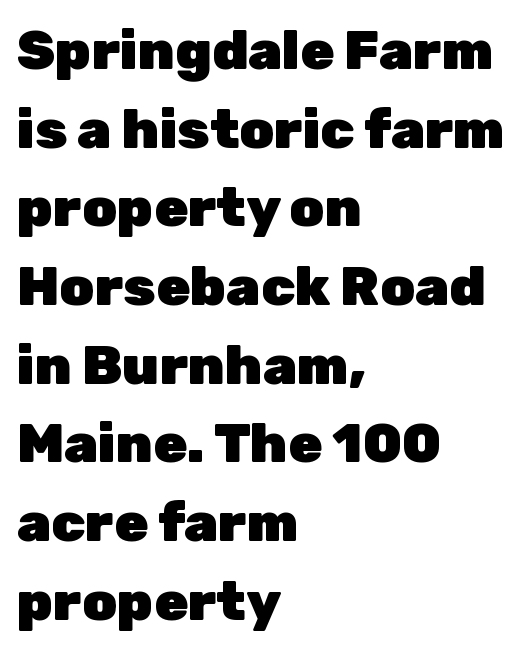
The lettering stays uniformly vertical, giving the passage a roman look. Where is the straight margin? On the left. The rows are spaced the way most documents space them. Glyph-to-glyph distance matches everyday printed text. The rendering uses natural spacing where letterforms have individual widths. Compared with an ordinary text face, these strokes are far heavier — a full bold.
